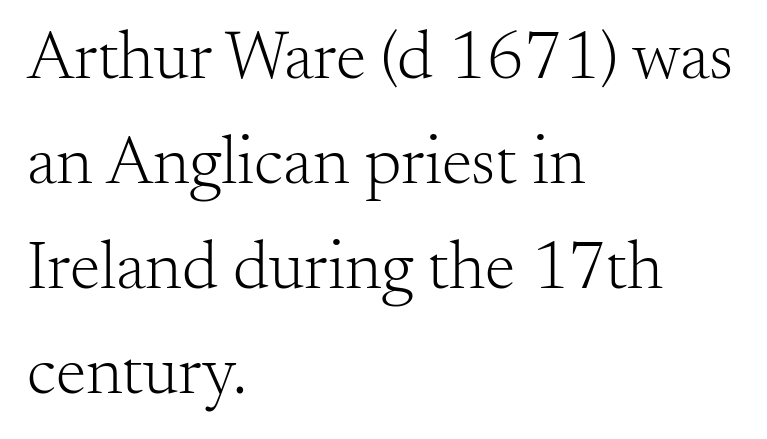
The image shows 69 px light serif type, upright; set left-aligned, normal line spacing (1.52x), normal letter spacing, not underlined; medium stroke contrast and a small x-height.
